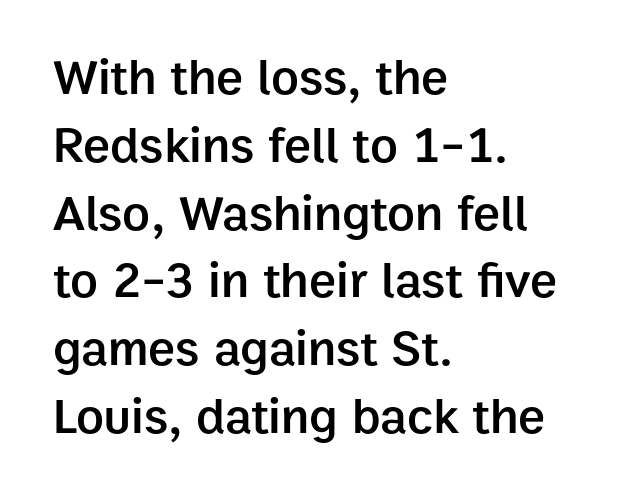
Evenly set lines give the paragraph a standard silhouette. Short and long lines alike share a common starting point at left. Italic: no, the glyphs are upright roman. Descender tails drop into unmarked territory. Observe the ordinary spacing: letters are neighbours, not strangers.
